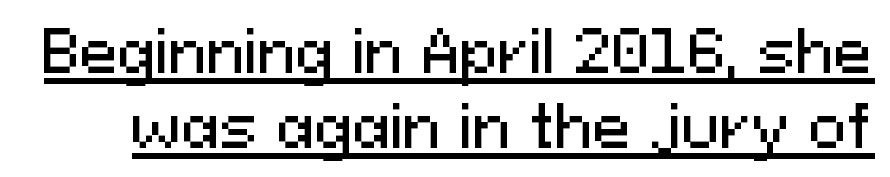
Q: Is the text italic (slanted)? A: No, it is upright.
Q: Is the typeface a serif or a sans-serif typeface? A: Sans-serif.
Q: Is the text underlined? A: Yes.
Q: Is the spacing between letters normal or unusually wide? A: Normal.
Q: Is the spacing between lines tight, normal or loose? A: Normal.
Q: Width (condensed, normal, or wide)? A: Normal.
Q: Stroke contrast? A: Medium.
Q: x-height? A: Medium.
Q: Monospaced? A: No.
